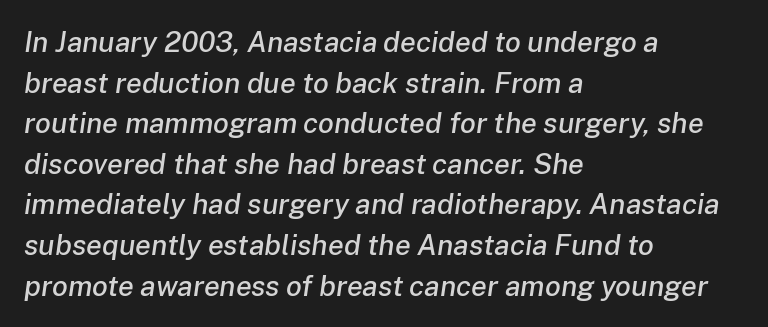
{"italic": "yes", "lean": "right", "slant_degrees": 8, "width": "normal", "stroke_contrast": "low", "x_height": "medium", "monospaced": "no", "underline": "no", "align": "left", "line_spacing": "normal", "line_spacing_ratio": 1.4, "letter_spacing": "normal", "letter_spacing_em": 0.0, "glyph_px": 29}
